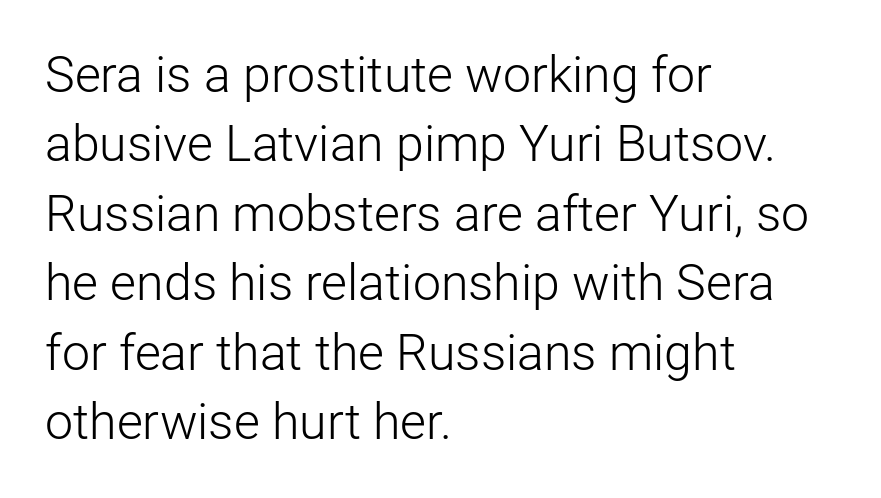
The image shows 50 px light sans-serif type, upright; set left-aligned, normal line spacing (1.39x), normal letter spacing, not underlined; low stroke contrast and a medium x-height.
